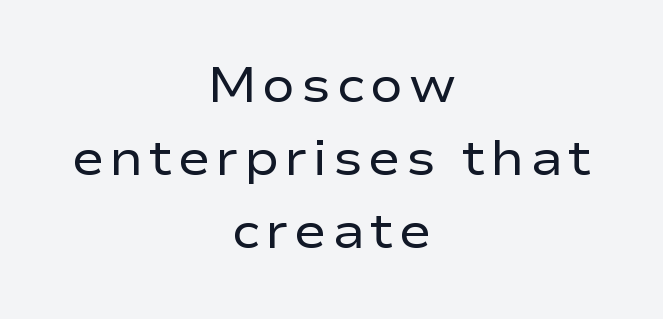
Each letter's strokes conclude bluntly, with no projecting serifs. The rendering uses natural spacing where letterforms have individual widths. The paragraph has two soft edges and a firm central axis. Any mark beneath the type? The region is blank.
